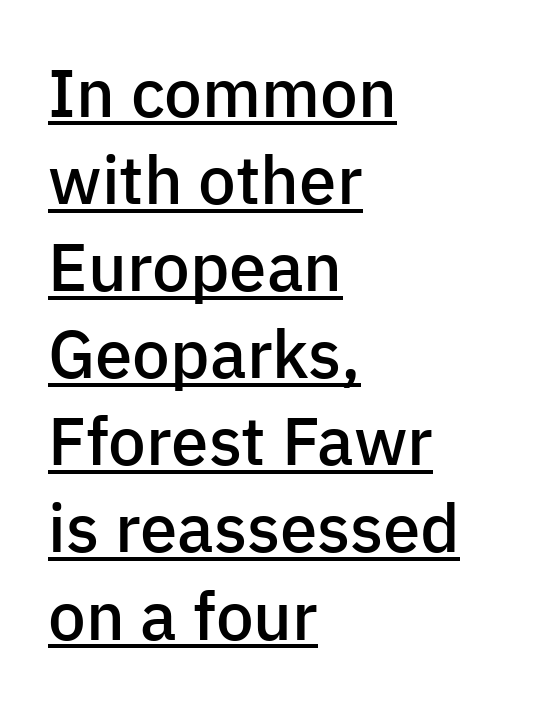
The image shows 67 px semibold sans-serif type, upright; set left-aligned, normal line spacing (1.3x), normal letter spacing, underlined; low stroke contrast and a medium x-height.
